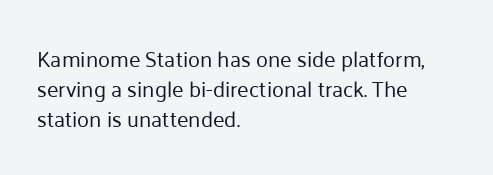
{"italic": "no", "bold": "no", "underline": "no", "align": "left", "line_spacing": "normal", "line_spacing_ratio": 1.36, "letter_spacing": "normal", "letter_spacing_em": 0.0, "glyph_px": 22}
